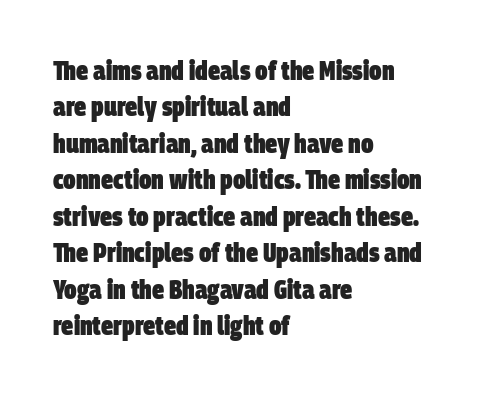
Q: Is the text bold? A: Yes.
Q: Is the text underlined? A: No.
Q: How is the paragraph aligned? A: Left-aligned.
Q: Is the spacing between letters normal or unusually wide? A: Normal.
Q: Is the spacing between lines tight, normal or loose? A: Normal.
